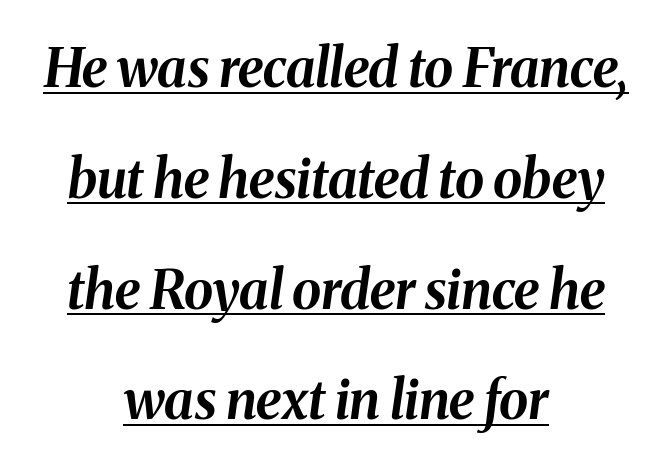
{"italic": "yes", "lean": "right", "slant_degrees": 8, "bold": "yes", "weight": "bold", "width": "normal", "stroke_contrast": "medium", "x_height": "medium", "monospaced": "no", "underline": "yes", "align": "center", "line_spacing": "loose", "line_spacing_ratio": 2.09, "letter_spacing": "normal", "letter_spacing_em": 0.0, "glyph_px": 53}
